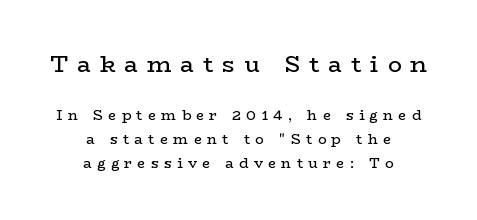
The image shows 23 px text type, upright; set centered, line spacing 1.71x, unusually wide letter spacing (+0.39 em), not underlined; the first (top) block is 1.64x larger.
